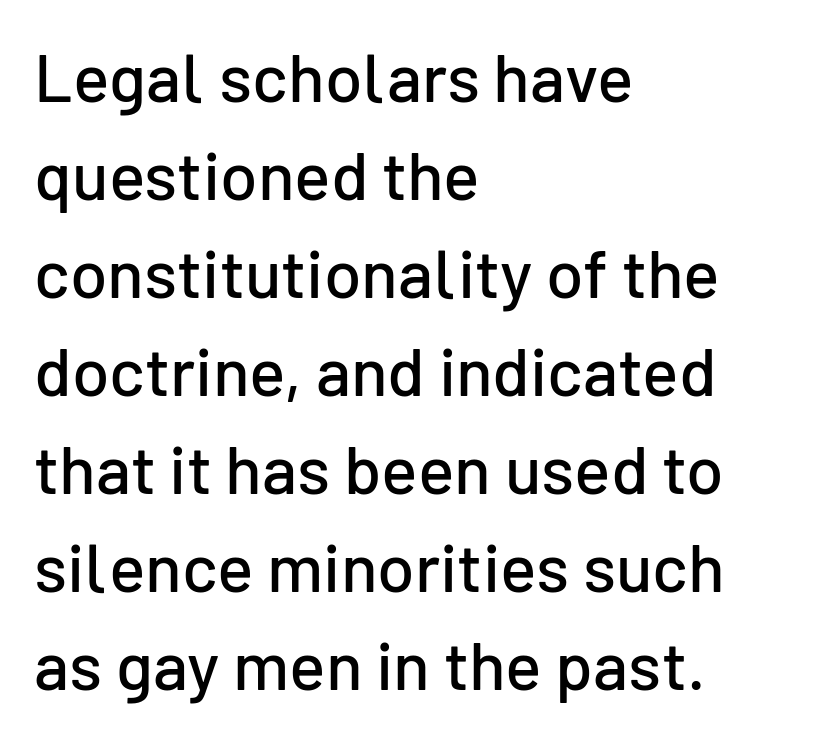
{"serif": "no", "italic": "no", "width": "normal", "stroke_contrast": "low", "x_height": "medium", "monospaced": "no", "underline": "no", "align": "left", "line_spacing": "normal", "line_spacing_ratio": 1.44, "letter_spacing": "normal", "letter_spacing_em": 0.0, "glyph_px": 68}
